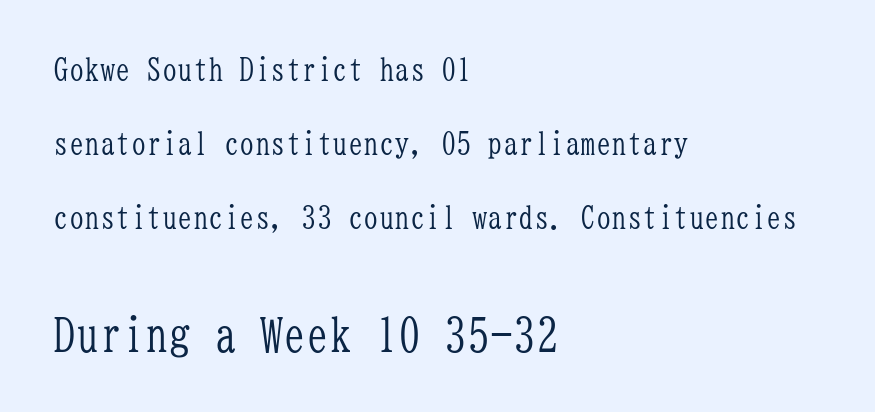
{"serif": "yes", "italic": "no", "bold": "no", "weight": "light", "width": "condensed", "stroke_contrast": "low", "x_height": "medium", "monospaced": "yes", "underline": "no", "align": "left", "line_spacing": "loose", "line_spacing_ratio": 2.38, "letter_spacing": "normal", "letter_spacing_em": 0.0, "larger_block": "second", "size_ratio": 1.48, "glyph_px": 46}
